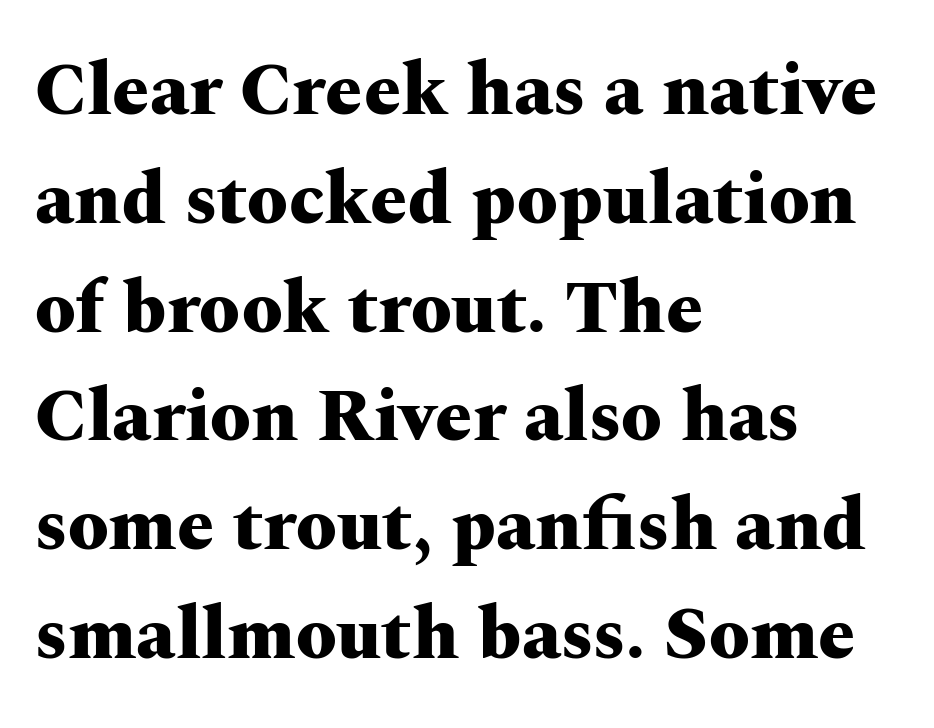
The image shows 74 px heavy, wide serif type, upright; set left-aligned, normal line spacing (1.47x), normal letter spacing, not underlined; medium stroke contrast and a medium x-height.
